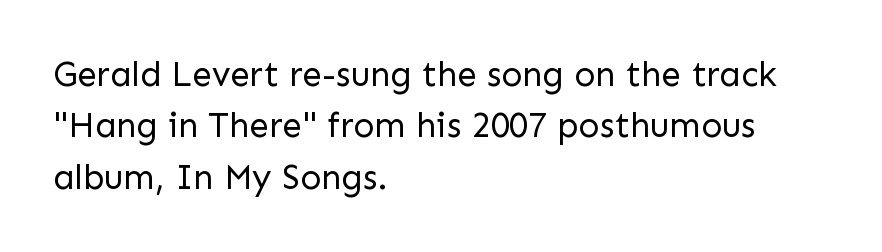
{"serif": "no", "italic": "no", "bold": "no", "weight": "regular", "width": "normal", "stroke_contrast": "low", "x_height": "medium", "monospaced": "no", "underline": "no", "align": "left", "line_spacing": "normal", "line_spacing_ratio": 1.47, "letter_spacing": "normal", "letter_spacing_em": 0.0, "glyph_px": 35}
